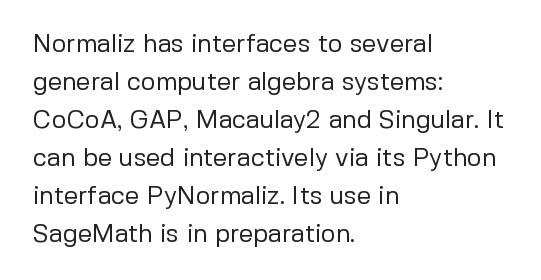
Q: Is the text bold? A: No.
Q: Is the text italic (slanted)? A: No, it is upright.
Q: Is the text underlined? A: No.
Q: How is the paragraph aligned? A: Left-aligned.
Q: Is the spacing between letters normal or unusually wide? A: Normal.
Q: Is the spacing between lines tight, normal or loose? A: Normal.
